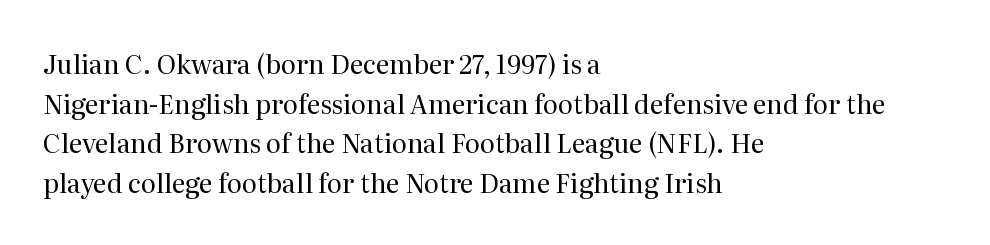
Q: Is the text bold? A: No.
Q: Is the text italic (slanted)? A: No, it is upright.
Q: Is the text underlined? A: No.
Q: How is the paragraph aligned? A: Left-aligned.
Q: Is the spacing between letters normal or unusually wide? A: Normal.
Q: Is the spacing between lines tight, normal or loose? A: Normal.
